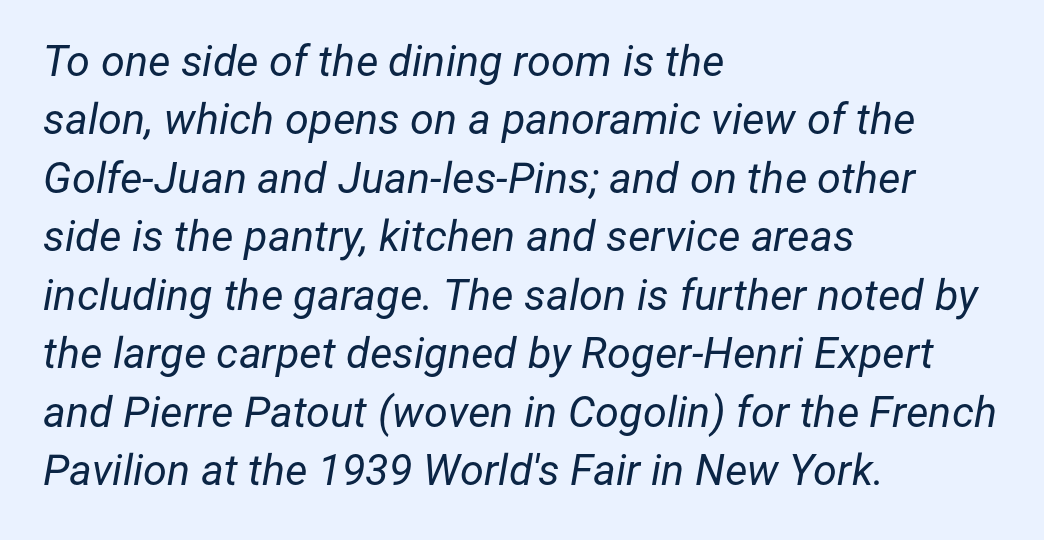
Q: Is the text bold? A: No.
Q: Is the text italic (slanted)? A: Yes, it leans right by about 12 degrees.
Q: Is the text underlined? A: No.
Q: How is the paragraph aligned? A: Left-aligned.
Q: Is the spacing between letters normal or unusually wide? A: Normal.
Q: Is the spacing between lines tight, normal or loose? A: Normal.
Q: Width (condensed, normal, or wide)? A: Normal.
Q: Stroke contrast? A: Low.
Q: x-height? A: Medium.
Q: Monospaced? A: No.
